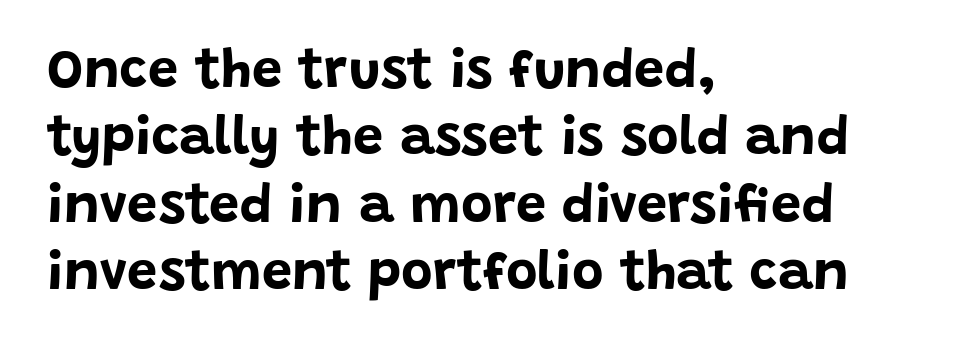
The characters look thick and weighty, a clear bold. In CSS terms this would be text-align: left. A normal amount of white space separates one row of letters from the next. To sum up the face: it is a sans, with no serifs. The gap between lines stays unmarked.
